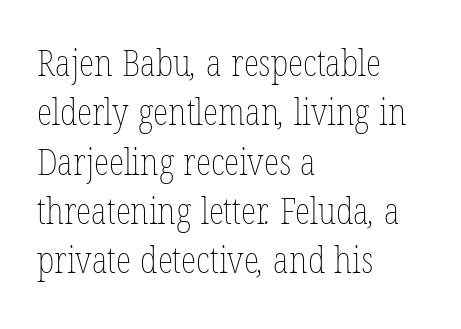
{"bold": "no", "weight": "thin", "width": "condensed", "stroke_contrast": "low", "x_height": "medium", "monospaced": "no", "underline": "no", "align": "left", "line_spacing": "normal", "line_spacing_ratio": 1.37, "letter_spacing": "normal", "letter_spacing_em": 0.0, "glyph_px": 36}
